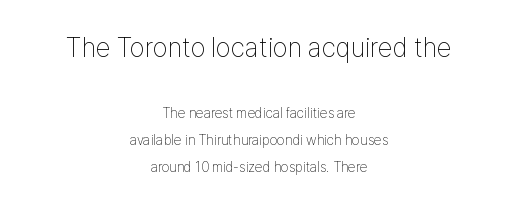
The image shows 27 px text type, upright; set centered, loose line spacing (1.91x), normal letter spacing, not underlined; the first (top) block is 1.93x larger.
